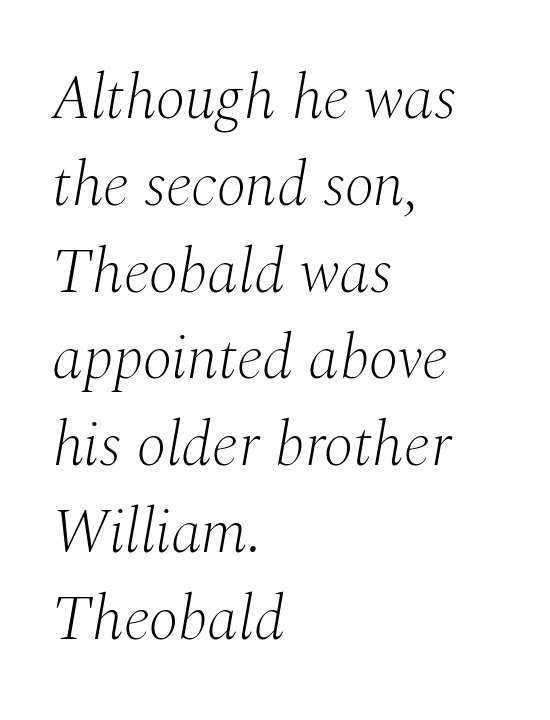
{"serif": "yes", "italic": "yes", "lean": "right", "slant_degrees": 10, "bold": "no", "weight": "light", "width": "normal", "stroke_contrast": "medium", "x_height": "medium", "monospaced": "no", "underline": "no", "align": "left", "line_spacing": "normal", "line_spacing_ratio": 1.4, "letter_spacing": "normal", "letter_spacing_em": 0.0, "glyph_px": 62}
